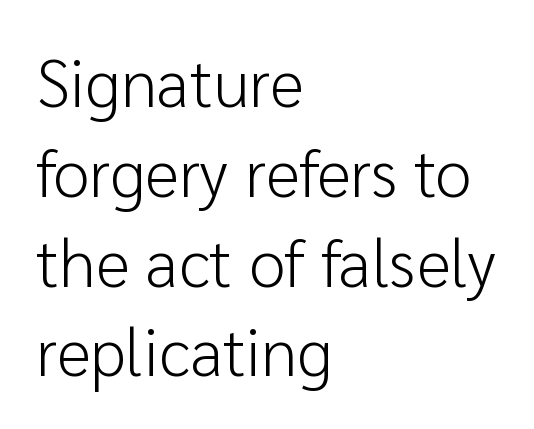
The image shows 66 px light sans-serif type, upright; set left-aligned, normal line spacing (1.36x), normal letter spacing, not underlined; low stroke contrast and a medium x-height.
